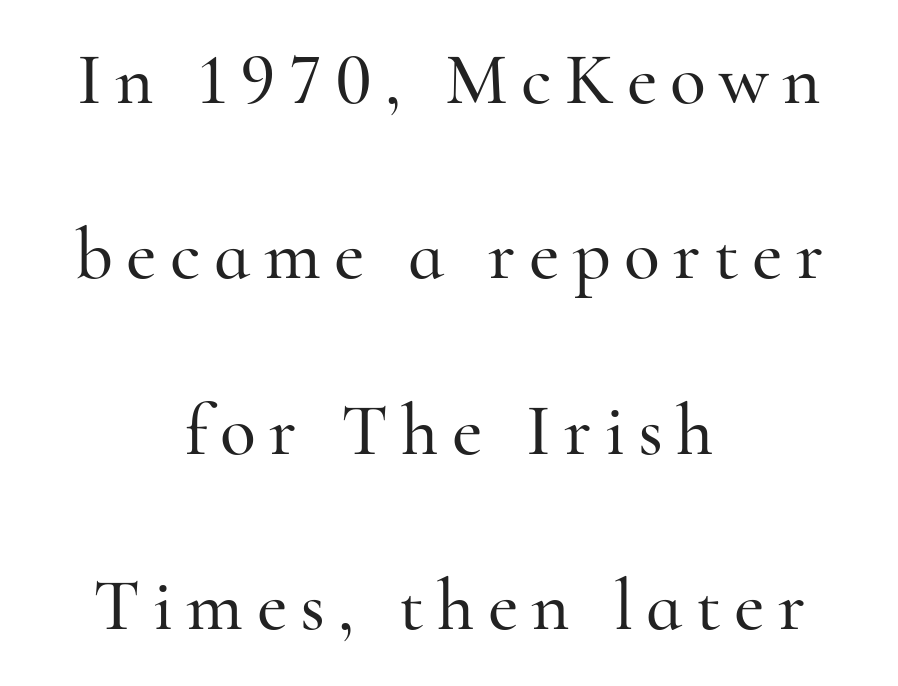
Q: Is the text italic (slanted)? A: No, it is upright.
Q: Is the typeface a serif or a sans-serif typeface? A: Serif.
Q: Is the text underlined? A: No.
Q: How is the paragraph aligned? A: Centered.
Q: Is the spacing between lines tight, normal or loose? A: Loose.
Q: Width (condensed, normal, or wide)? A: Normal.
Q: Stroke contrast? A: High.
Q: x-height? A: Small.
Q: Monospaced? A: No.
